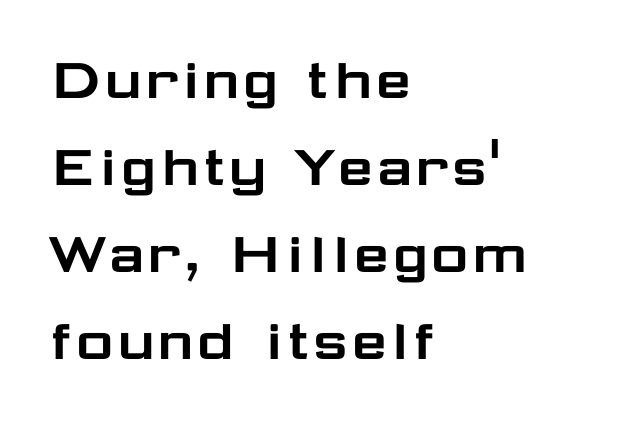
The image shows 65 px wide sans-serif type, upright; set left-aligned, normal line spacing (1.34x), normal letter spacing, not underlined; low stroke contrast and a medium x-height.
